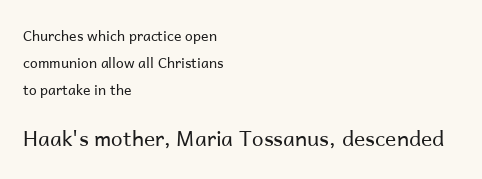
Decoration check: the copy has no underline. The characters are drawn with everyday or finer stroke widths. Tall strokes in this sample are plumb rather than angled. The second block has been scaled up relative to the first. The paragraph has a hard left edge and a soft right edge. Honestly, the rows look like they've been pulled way apart.
